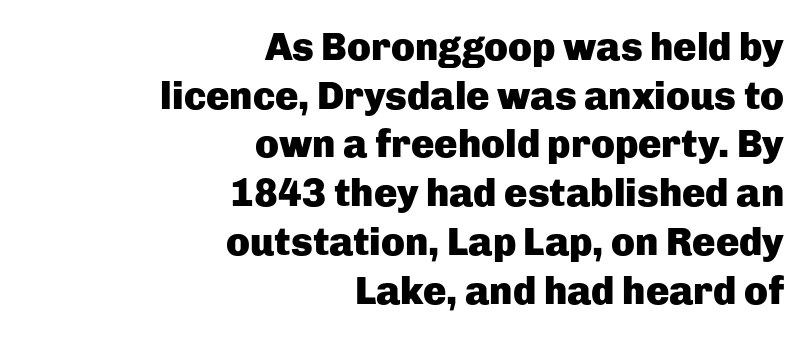
{"serif": "no", "italic": "no", "bold": "yes", "weight": "heavy", "width": "normal", "stroke_contrast": "low", "x_height": "medium", "monospaced": "no", "underline": "no", "align": "right", "line_spacing": "normal", "line_spacing_ratio": 1.25, "letter_spacing": "normal", "letter_spacing_em": 0.0, "glyph_px": 39}
